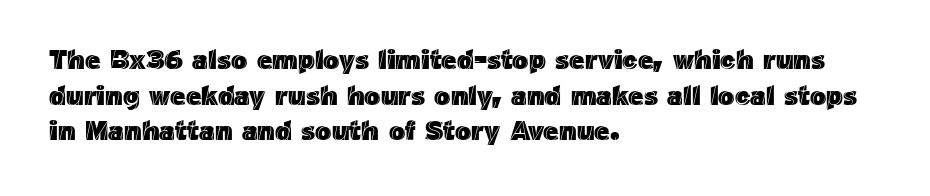
{"italic": "no", "underline": "no", "align": "left", "line_spacing": "normal", "line_spacing_ratio": 1.32, "letter_spacing": "normal", "letter_spacing_em": 0.0, "glyph_px": 27}
